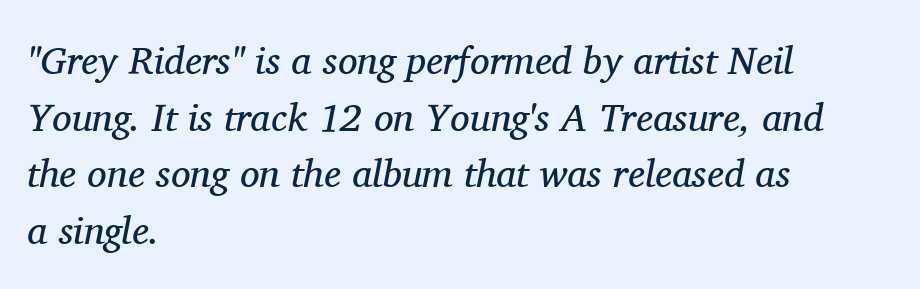
Q: Is the text bold? A: No.
Q: Is the text italic (slanted)? A: Yes, it leans right by about 11 degrees.
Q: Is the typeface a serif or a sans-serif typeface? A: Serif.
Q: Is the text underlined? A: No.
Q: How is the paragraph aligned? A: Left-aligned.
Q: Is the spacing between letters normal or unusually wide? A: Normal.
Q: Is the spacing between lines tight, normal or loose? A: Normal.
Q: Width (condensed, normal, or wide)? A: Normal.
Q: Stroke contrast? A: Medium.
Q: x-height? A: Medium.
Q: Monospaced? A: No.
